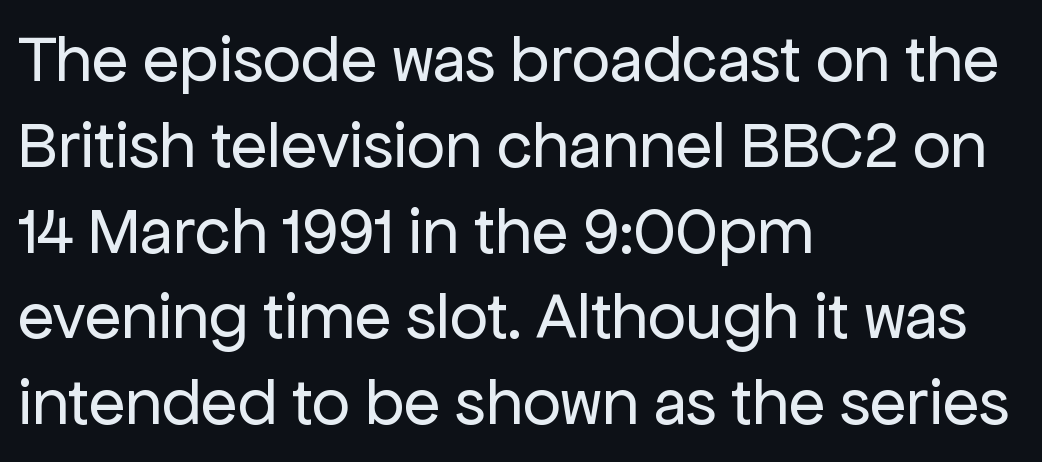
The line-height multiplier appears to be the usual default. The gap between lines stays unmarked. On a weight scale, this lands at 450 or below. The type sits square on the baseline with zero lean. You can tell from the bare stems that sans-serif type was used. Short note: letters normally spaced.
